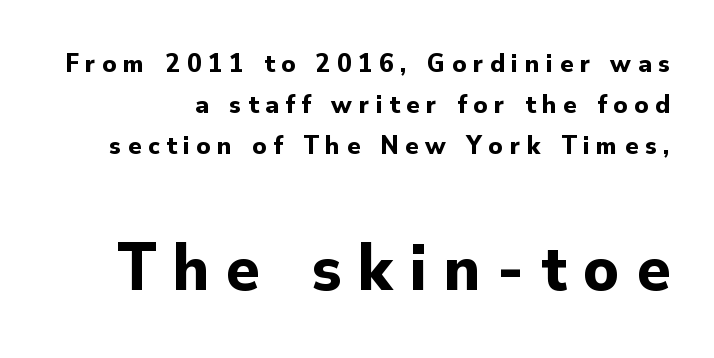
Designer's note — italics off, roman on. The face used here is proportionally spaced, like ordinary book or web type. The foot of each line stays bare and open. The second block has been scaled up relative to the first. Reading down the column, the eye jumps a familiar distance to each next line.
